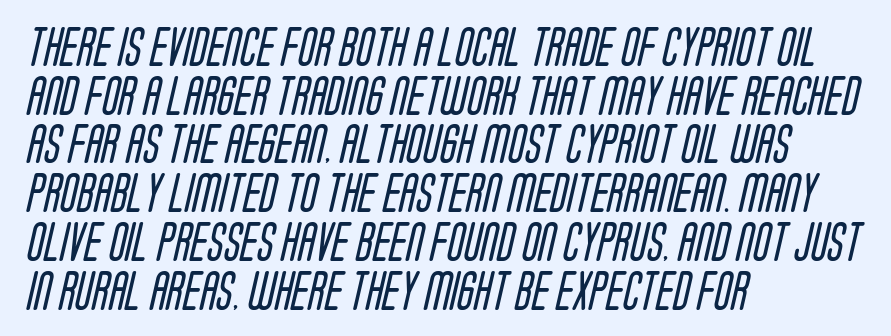
The image shows 39 px regular-weight, condensed sans-serif type; set left-aligned, normal line spacing (1.25x), normal letter spacing, not underlined; low stroke contrast and a large x-height.
